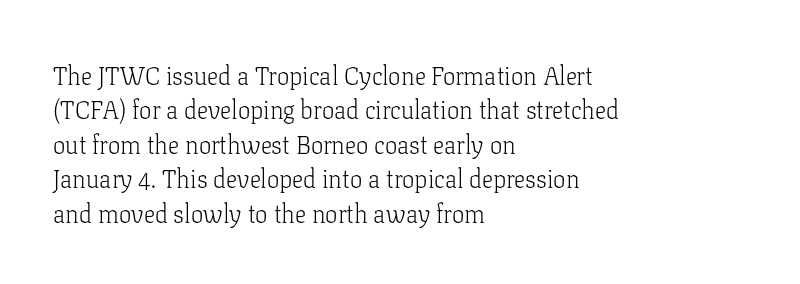
Spacing between characters is what you'd get straight out of the box. The passage shown is not underscored anywhere. The lines in this sample share a left origin and differ only in where they stop. The lines sit at an ordinary, default distance from one another. Is the type heavy? It reads as light-to-regular instead.
